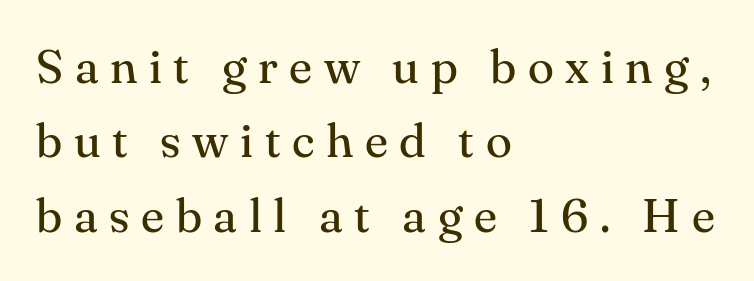
{"serif": "yes", "italic": "no", "bold": "no", "weight": "regular", "width": "normal", "stroke_contrast": "medium", "x_height": "small", "monospaced": "no", "underline": "no", "align": "left", "line_spacing": "normal", "line_spacing_ratio": 1.55, "letter_spacing": "wide", "letter_spacing_em": 0.24, "glyph_px": 48}
